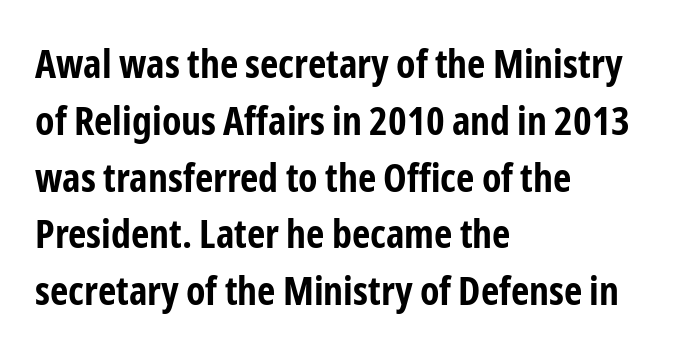
The rendering uses a bold face; every stroke is thick and dark. Notice how the stems are strictly vertical — no italics here. Nope, no serifs anywhere on these letters. Each letter keeps its own natural width here, so spacing adapts to shape. Regular leading.
